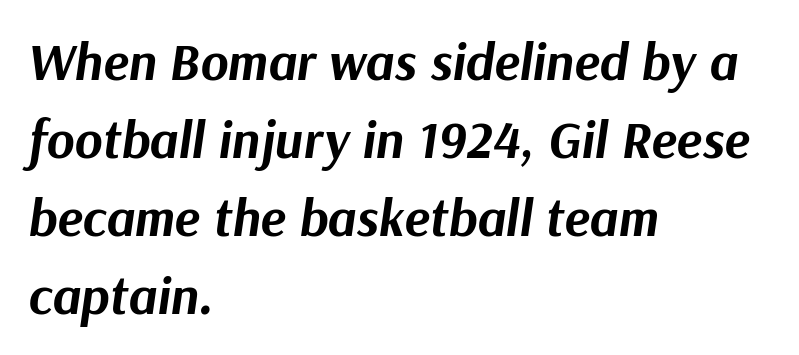
The image shows 53 px bold type, italic (leaning right); set left-aligned, normal line spacing (1.47x), normal letter spacing, not underlined; medium stroke contrast and a medium x-height.
